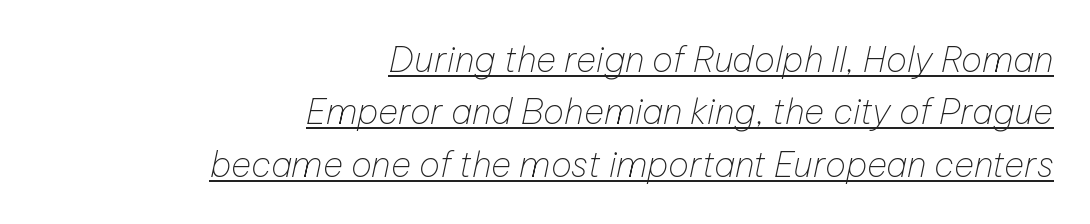
This rendering uses right alignment, leaving the left contour irregular. You could not count columns in this text — the font is proportionally spaced. Line spacing here is normal. Characters follow at the spacing the type designer built in. Nothing heavy about these letters — not bold at all. Yep, that's italic — everything's leaning.
